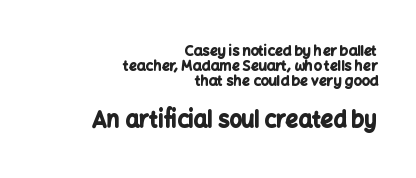
The image shows 22 px bold type, upright; set right-aligned, tight line spacing (1.07x), normal letter spacing, not underlined; the second (bottom) block is 1.57x larger.
